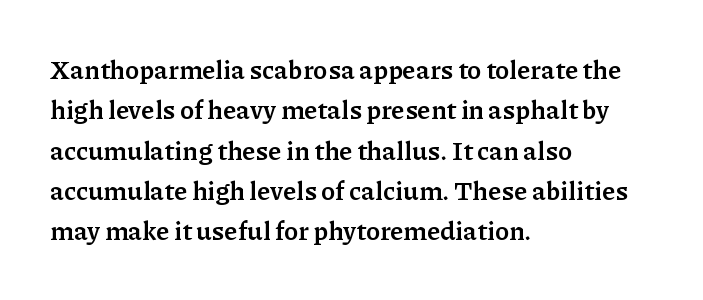
A classic flush-left, rag-right setting is used for this passage. Rows of type keep a routine distance in the vertical direction. Descenders are the only things crossing below the line. The strokes are fattened all the way to bold. Tracking value appears to be zero — textbook default spacing.
